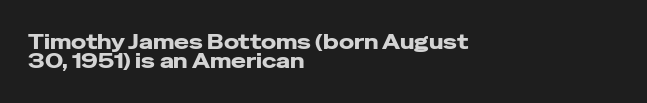
Q: Is the text bold? A: Yes.
Q: Is the text italic (slanted)? A: No, it is upright.
Q: Is the text underlined? A: No.
Q: How is the paragraph aligned? A: Left-aligned.
Q: Is the spacing between letters normal or unusually wide? A: Normal.
Q: Is the spacing between lines tight, normal or loose? A: Tight.
